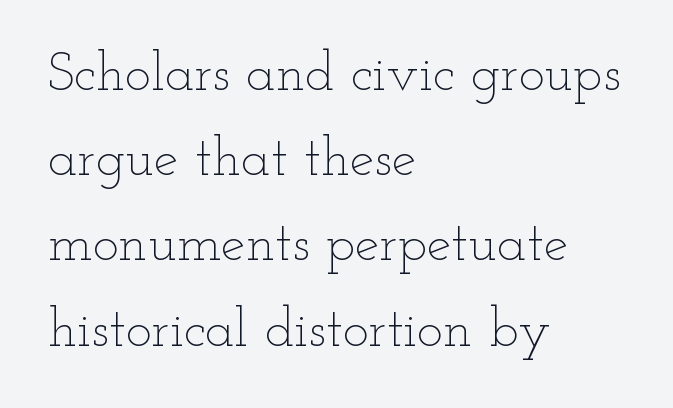
{"italic": "no", "bold": "no", "weight": "thin", "width": "wide", "stroke_contrast": "low", "x_height": "small", "monospaced": "no", "underline": "no", "align": "left", "line_spacing": "normal", "line_spacing_ratio": 1.55, "letter_spacing": "normal", "letter_spacing_em": 0.0, "glyph_px": 55}
